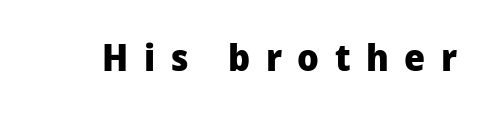
{"serif": "no", "italic": "no", "bold": "yes", "weight": "heavy", "width": "normal", "stroke_contrast": "low", "x_height": "medium", "monospaced": "no", "underline": "no", "letter_spacing": "wide", "letter_spacing_em": 0.42, "glyph_px": 37}
